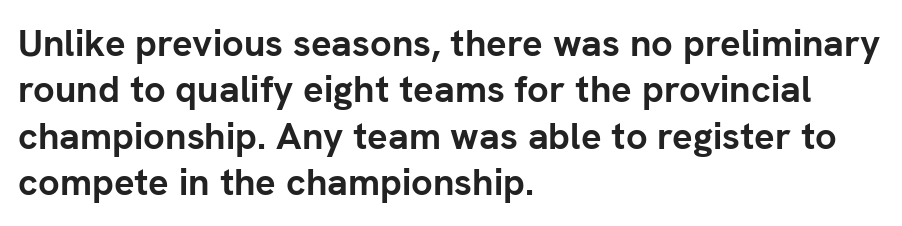
Q: Is the text bold? A: Yes.
Q: Is the text italic (slanted)? A: No, it is upright.
Q: Is the typeface a serif or a sans-serif typeface? A: Sans-serif.
Q: Is the text underlined? A: No.
Q: How is the paragraph aligned? A: Left-aligned.
Q: Is the spacing between letters normal or unusually wide? A: Normal.
Q: Width (condensed, normal, or wide)? A: Normal.
Q: Stroke contrast? A: Low.
Q: x-height? A: Medium.
Q: Monospaced? A: No.
